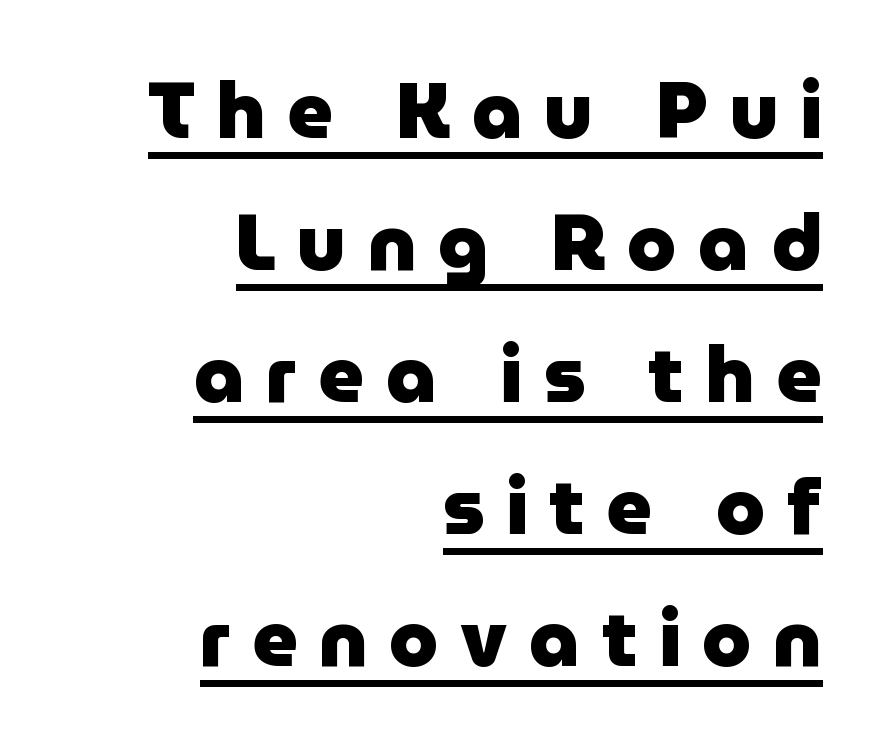
{"serif": "no", "italic": "no", "bold": "yes", "weight": "heavy", "width": "normal", "stroke_contrast": "low", "x_height": "medium", "monospaced": "no", "underline": "yes", "align": "right", "line_spacing": "normal", "line_spacing_ratio": 1.67, "letter_spacing": "wide", "letter_spacing_em": 0.27, "glyph_px": 79}
